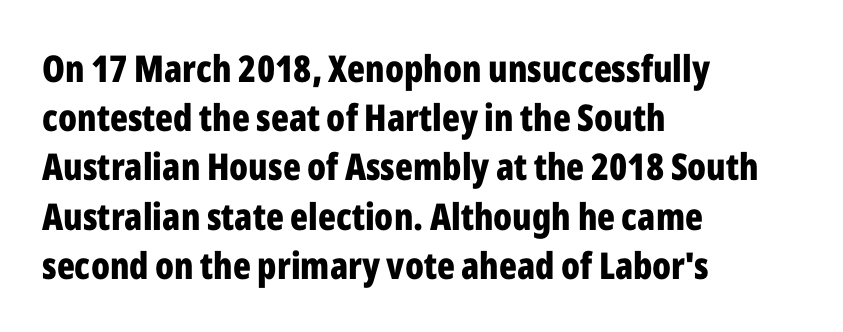
The text was rendered using a sans face with plain stroke endings. Rows of type keep a routine distance in the vertical direction. Spacing verdict: proportional, widths tailored to each character. A student would call this left alignment; a typographer would say flush left, rag right.
